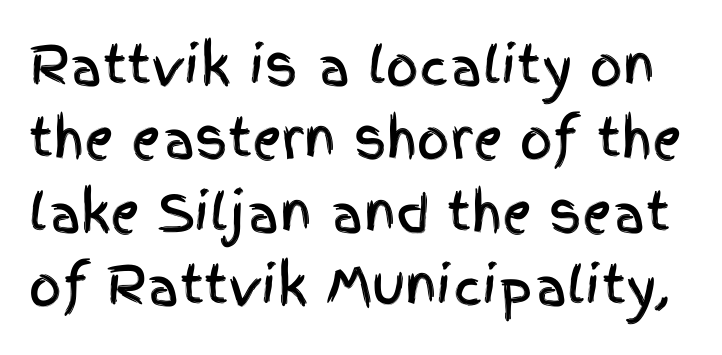
The glyphs are unaccompanied by any horizontal stroke below them. The glyphs in this specimen are sans serif. In terms of leading, this rendering sits right in the middle. Posture: vertical. The rendering uses natural spacing where letterforms have individual widths. Caption: standard tracking, unaltered.
